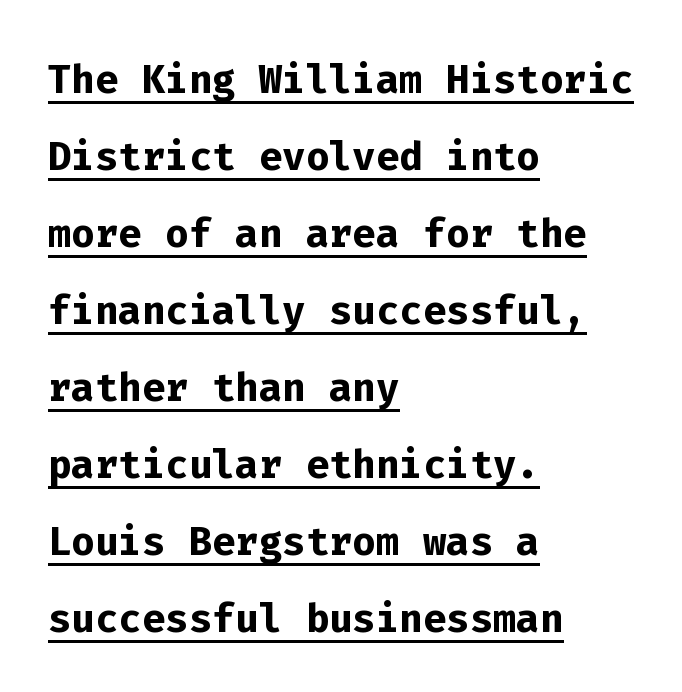
Q: Is the text bold? A: Yes.
Q: Is the text italic (slanted)? A: No, it is upright.
Q: Is the typeface a serif or a sans-serif typeface? A: Sans-serif.
Q: Is the text underlined? A: Yes.
Q: How is the paragraph aligned? A: Left-aligned.
Q: Is the spacing between letters normal or unusually wide? A: Normal.
Q: Is the spacing between lines tight, normal or loose? A: Normal.
Q: Width (condensed, normal, or wide)? A: Normal.
Q: Stroke contrast? A: Low.
Q: x-height? A: Medium.
Q: Monospaced? A: Yes.
